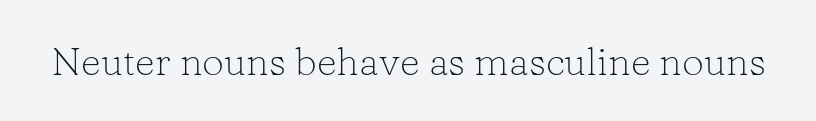
{"serif": "yes", "italic": "no", "bold": "no", "weight": "light", "width": "normal", "stroke_contrast": "low", "x_height": "medium", "monospaced": "no", "underline": "no", "letter_spacing": "normal", "letter_spacing_em": 0.0, "glyph_px": 39}
